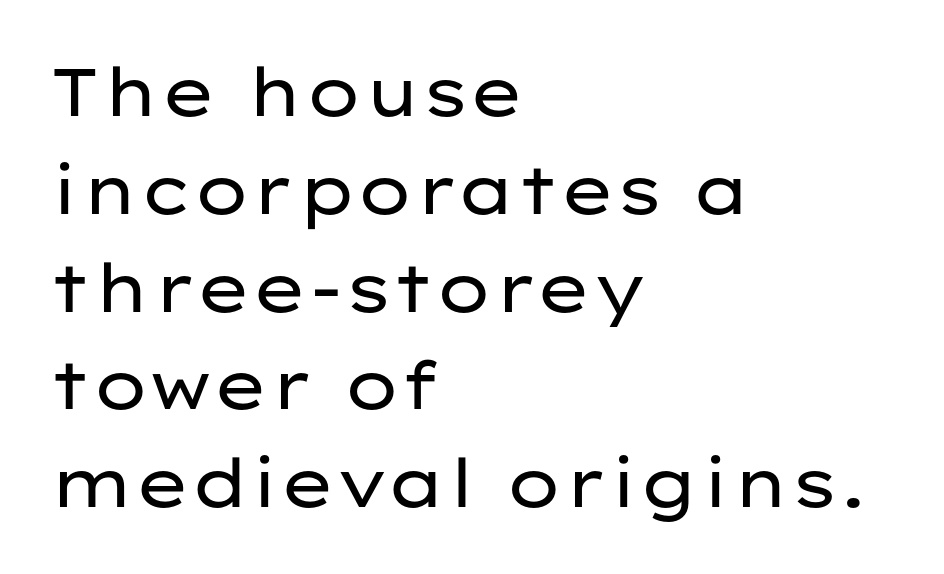
{"serif": "no", "italic": "no", "bold": "no", "weight": "regular", "width": "wide", "stroke_contrast": "low", "x_height": "medium", "monospaced": "no", "underline": "no", "align": "left", "line_spacing": "normal", "line_spacing_ratio": 1.46, "letter_spacing": "normal", "letter_spacing_em": 0.0, "glyph_px": 67}
